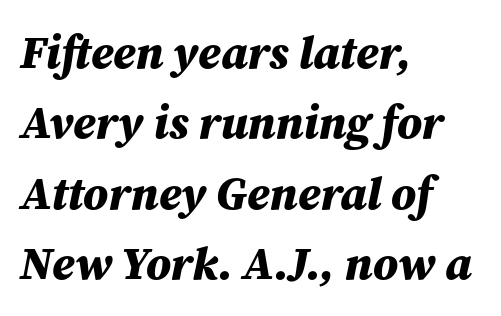
Q: Is the text bold? A: Yes.
Q: Is the text italic (slanted)? A: Yes, it leans right by about 12 degrees.
Q: Is the text underlined? A: No.
Q: How is the paragraph aligned? A: Left-aligned.
Q: Is the spacing between letters normal or unusually wide? A: Normal.
Q: Is the spacing between lines tight, normal or loose? A: Normal.
Q: Width (condensed, normal, or wide)? A: Normal.
Q: Stroke contrast? A: Medium.
Q: x-height? A: Medium.
Q: Monospaced? A: No.
